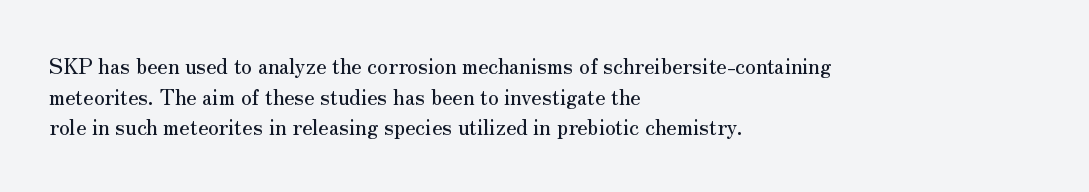
Q: Is the text italic (slanted)? A: No, it is upright.
Q: Is the text underlined? A: No.
Q: How is the paragraph aligned? A: Left-aligned.
Q: Is the spacing between letters normal or unusually wide? A: Normal.
Q: Is the spacing between lines tight, normal or loose? A: Normal.
